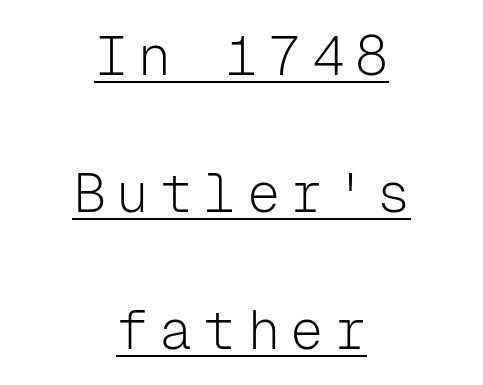
Baseline-to-baseline distance is far greater than the letter height. Ascenders rise straight up at ninety degrees. The text block is weighted toward neither margin, spreading evenly from the middle. These lines are rendered in a fixed-pitch font. The letters look calm and open, with moderate or lighter stems.
